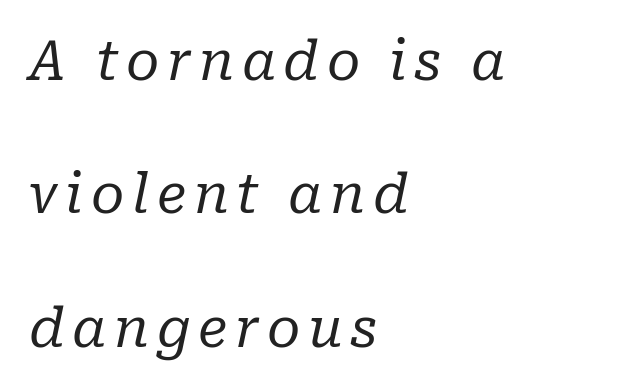
This reads as an unemphasized weight, regular at the heaviest. A typesetter would label this face a serif. A typesetter would mark this as italic. The words here are not underlined. Leftover space on each line is placed entirely after the last word. Is there much room between lines? Yes — plenty of vertical air separates them.
